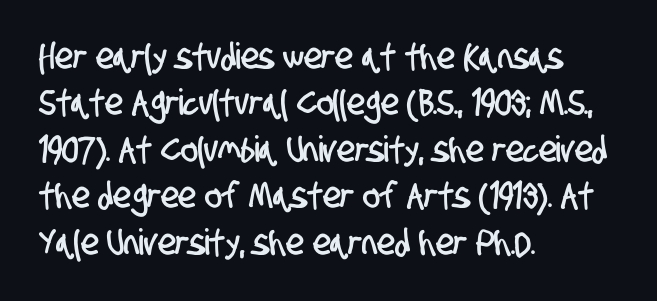
Spacing verdict: proportional, widths tailored to each character. Evenly set lines give the paragraph a standard silhouette. Casual observation: everything's shoved over to the left. The face used here is a sans, in the tradition of grotesques and geometrics.
